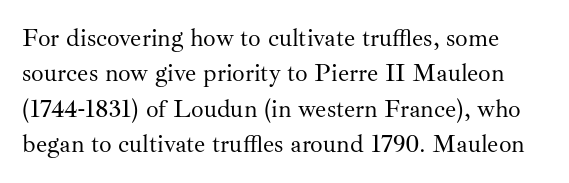
The line texture is even and compact thanks to regular tracking. Plain, unruled lines of type. The rendering uses a moderate line-height, typical for paragraphs. You can tell it's not italic because the verticals are truly vertical. The face looks like a standard text weight, possibly lighter.
